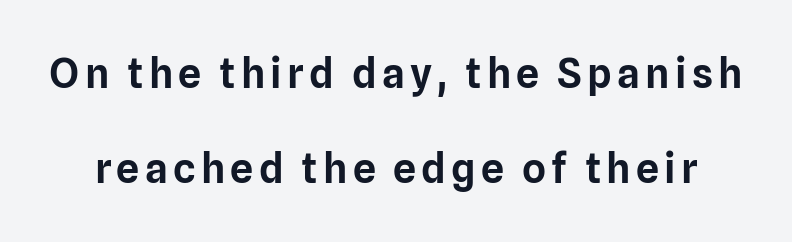
{"serif": "no", "italic": "no", "width": "normal", "stroke_contrast": "low", "x_height": "medium", "monospaced": "no", "underline": "no", "line_spacing": "loose", "line_spacing_ratio": 2.32, "glyph_px": 41}
